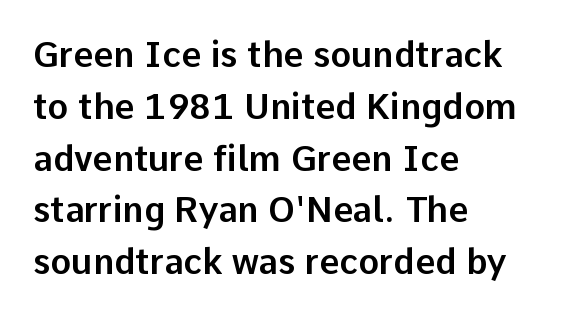
The image shows 35 px sans-serif type, upright; set left-aligned, normal line spacing (1.48x), normal letter spacing, not underlined; low stroke contrast and a medium x-height.
